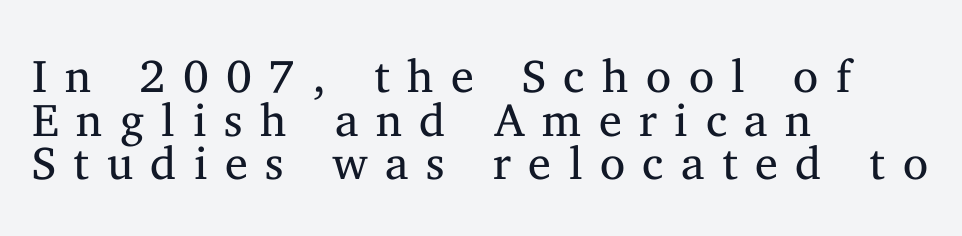
The type family on display is of the serif kind. The specimen omits any rule beneath the text block's lines. Whoever set this chose condensed vertical rhythm over breathing room. A classic flush-left, rag-right setting is used for this passage. The font sits on the lighter half of the weight spectrum, regular included. In terms of posture, this sample is upright.
